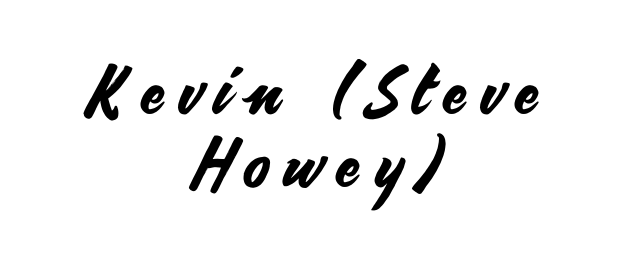
The image shows 69 px sans-serif type; set centered, tight line spacing (1.06x), unusually wide letter spacing (+0.22 em), not underlined; medium stroke contrast and a small x-height.
